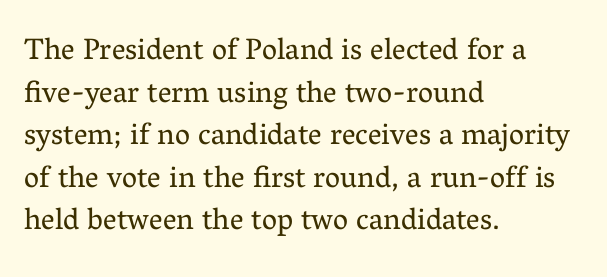
{"serif": "yes", "italic": "no", "bold": "no", "weight": "regular", "width": "normal", "stroke_contrast": "medium", "x_height": "medium", "monospaced": "no", "underline": "no", "align": "left", "line_spacing": "normal", "line_spacing_ratio": 1.42, "letter_spacing": "normal", "letter_spacing_em": 0.0, "glyph_px": 30}
